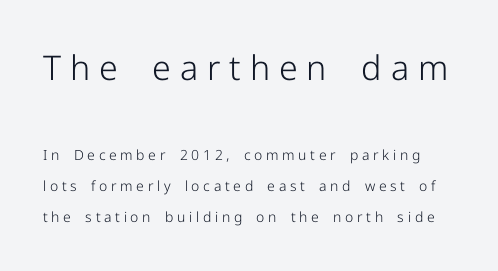
The image shows 34 px light sans-serif type, upright; set loose line spacing (2.21x), unusually wide letter spacing (+0.26 em), not underlined; the first (top) block is 2.43x larger; low stroke contrast and a medium x-height.
